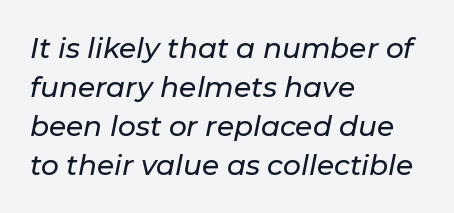
The image shows 28 px text type, italic (leaning right); set left-aligned, normal line spacing (1.39x), normal letter spacing, not underlined; low stroke contrast and a medium x-height.
